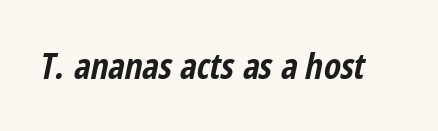
Clear beneath every line of the passage. Spacing verdict: proportional, widths tailored to each character. There is no visible air inserted between adjacent glyphs. Every letter is thick-stroked: bold, no question.
